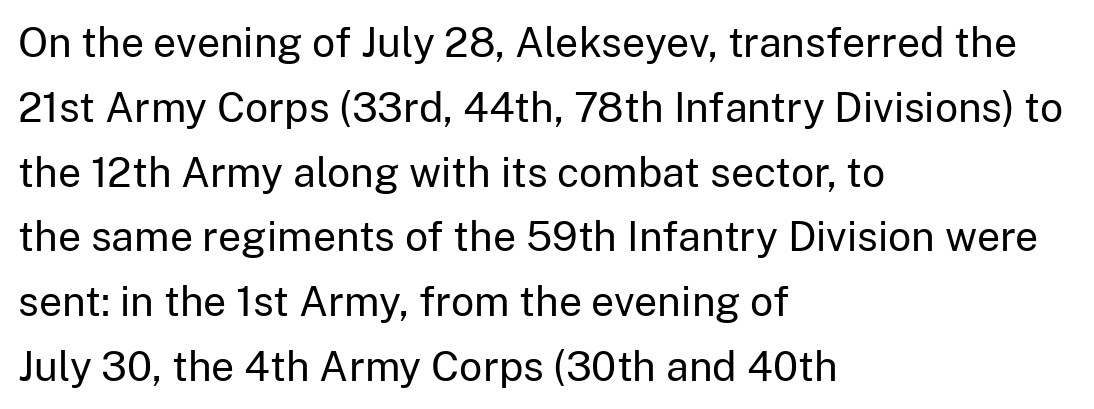
The image shows 41 px regular-weight sans-serif type, upright; set left-aligned, normal line spacing (1.58x), normal letter spacing, not underlined; low stroke contrast and a medium x-height.
